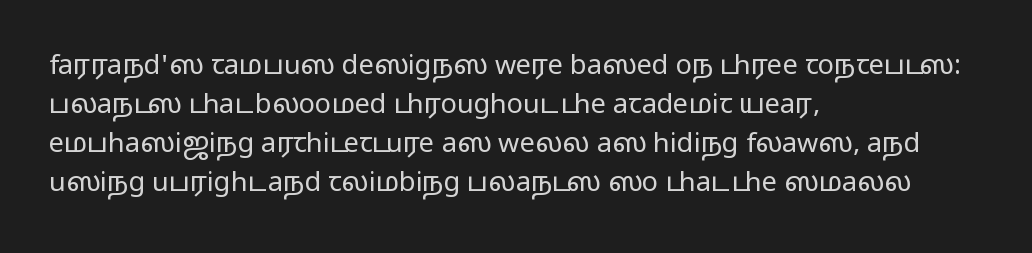
Default kerning and tracking; the words read as compact shapes. No heavy texture on the line: the type isn't bold. A roman cut, with each character standing at attention. Notice how the passage keeps a crisp vertical edge on the left only. Bare-footed words on every line.
